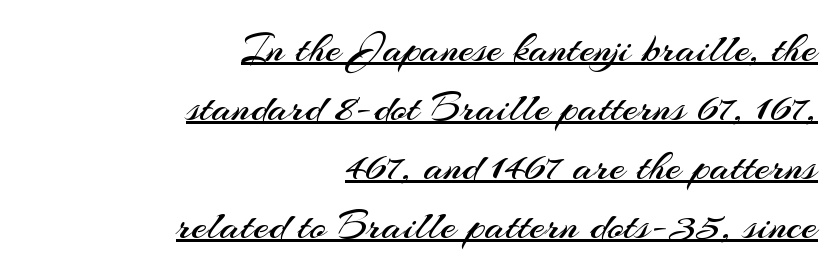
Notice how the passage keeps a crisp vertical edge on the right only. The rendering uses a moderate line-height, typical for paragraphs. Is the letter spacing exaggerated? No — it looks like the ordinary default.
